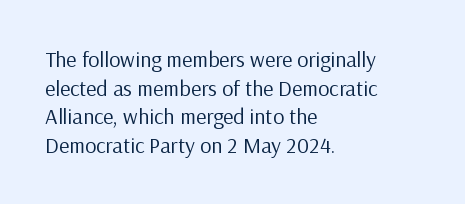
Q: Is the text bold? A: No.
Q: Is the text italic (slanted)? A: No, it is upright.
Q: Is the text underlined? A: No.
Q: How is the paragraph aligned? A: Left-aligned.
Q: Is the spacing between letters normal or unusually wide? A: Normal.
Q: Is the spacing between lines tight, normal or loose? A: Normal.
